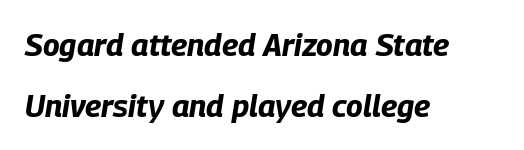
Q: Is the text bold? A: Yes.
Q: Is the text italic (slanted)? A: Yes, it leans right by about 9 degrees.
Q: Is the text underlined? A: No.
Q: How is the paragraph aligned? A: Left-aligned.
Q: Is the spacing between letters normal or unusually wide? A: Normal.
Q: Is the spacing between lines tight, normal or loose? A: Loose.
Q: Width (condensed, normal, or wide)? A: Condensed.
Q: Stroke contrast? A: Low.
Q: x-height? A: Large.
Q: Monospaced? A: No.
